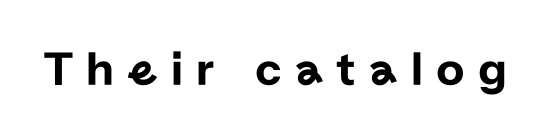
The space directly below the letters is spotless. The passage shown has open, widely tracked lettering throughout. Looks like regular typesetting: each glyph gets only the width it needs. The letters stand upright; this is a roman face.
